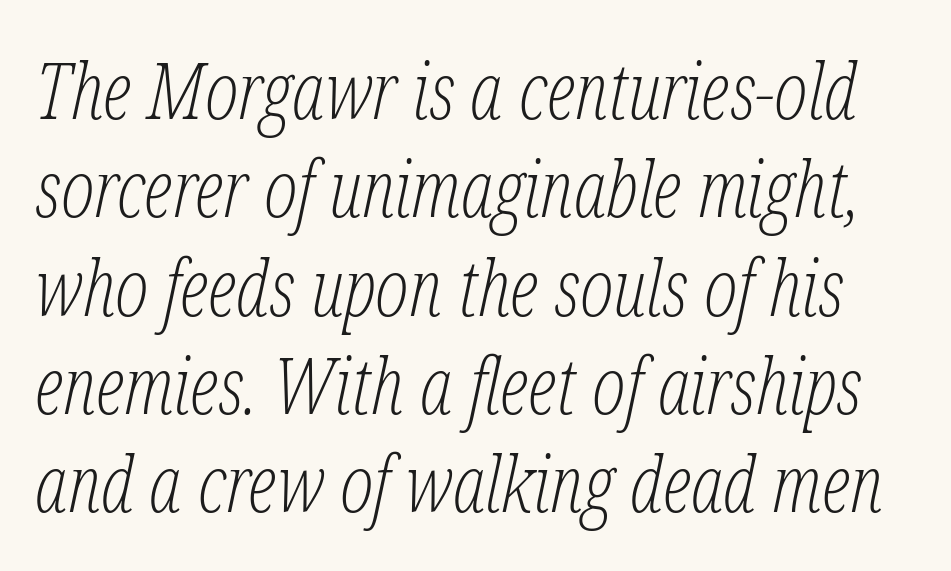
Observe the ordinary spacing: letters are neighbours, not strangers. A typesetter would call this leading conventional body-copy spacing. The glyphs are unaccompanied by any horizontal stroke below them. Is this a fixed-width face? No — the glyphs have proportional, varying widths.
